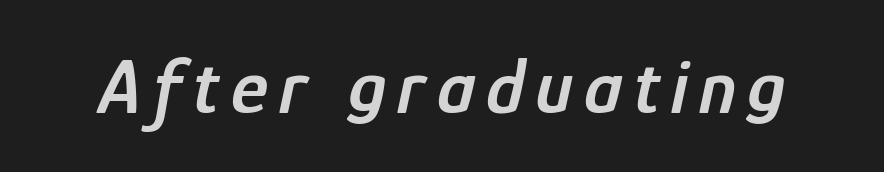
Looks like regular typesetting: each glyph gets only the width it needs. Notice how the stems are inclined rather than vertical — that's the hallmark of italics. Is the type bold? Partly — it's a semibold, heavier than regular but not fully bold. The strip under each line holds only bare page.
